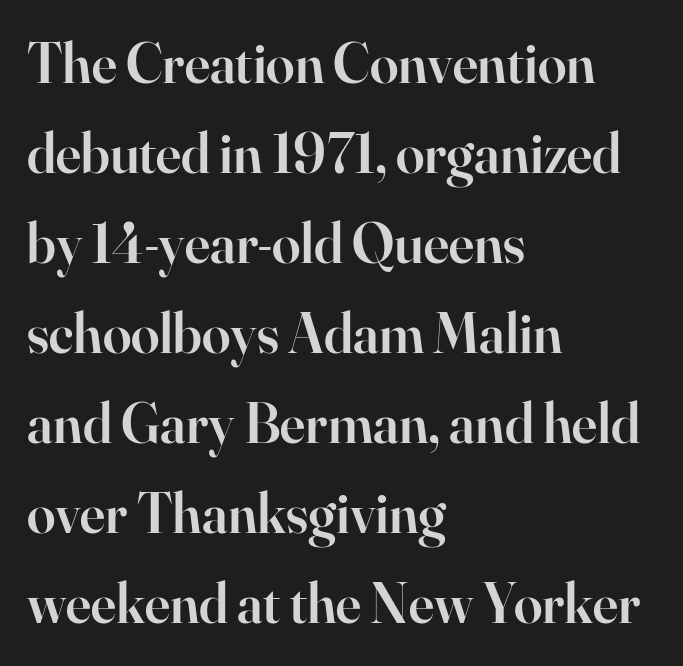
{"serif": "yes", "italic": "no", "bold": "semi", "weight": "semibold", "width": "normal", "stroke_contrast": "high", "x_height": "small", "monospaced": "no", "underline": "no", "align": "left", "line_spacing": "normal", "line_spacing_ratio": 1.58, "letter_spacing": "normal", "letter_spacing_em": 0.0, "glyph_px": 57}
